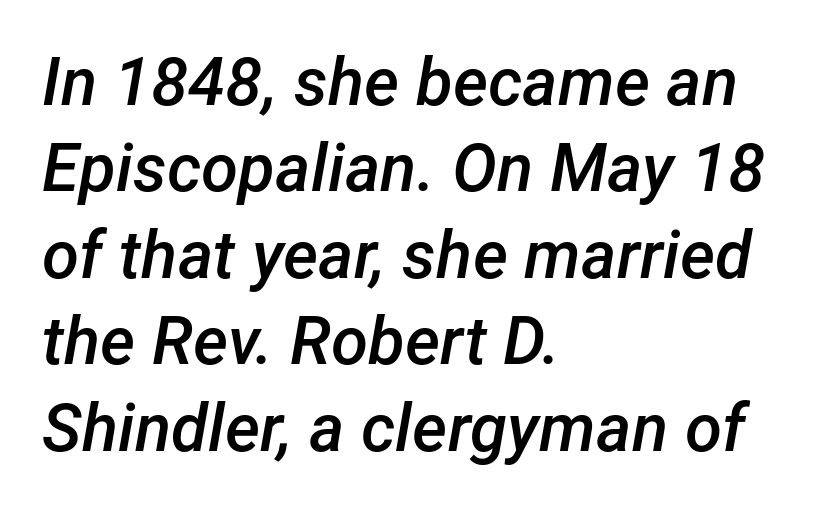
Q: Is the text bold? A: Semi-bold.
Q: Is the text italic (slanted)? A: Yes, it leans right by about 12 degrees.
Q: Is the text underlined? A: No.
Q: How is the paragraph aligned? A: Left-aligned.
Q: Is the spacing between letters normal or unusually wide? A: Normal.
Q: Is the spacing between lines tight, normal or loose? A: Normal.
Q: Width (condensed, normal, or wide)? A: Normal.
Q: Stroke contrast? A: Low.
Q: x-height? A: Medium.
Q: Monospaced? A: No.
